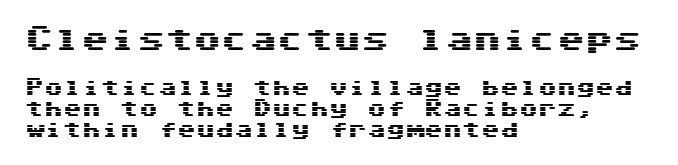
Q: Is the text italic (slanted)? A: No, it is upright.
Q: Is the typeface a serif or a sans-serif typeface? A: Sans-serif.
Q: Is the text underlined? A: No.
Q: How is the paragraph aligned? A: Left-aligned.
Q: Is the spacing between letters normal or unusually wide? A: Normal.
Q: Is the spacing between lines tight, normal or loose? A: Tight.
Q: Which block of text is set in a larger size, the first (top) or the second (bottom)? A: The first (top) one.
Q: Width (condensed, normal, or wide)? A: Wide.
Q: Stroke contrast? A: Medium.
Q: x-height? A: Medium.
